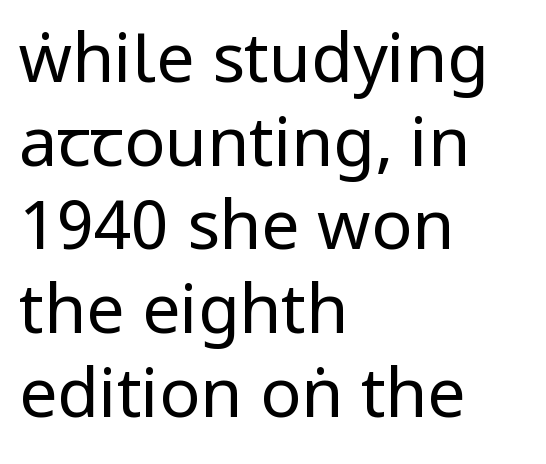
This is not heavy type; no bold has been used. Tall strokes in this sample are plumb rather than angled. Tracking here is standard; glyphs follow each other at the usual distance. Each row of text sits above clean, open space. Horizontally, the lines are justified to the leading edge only. The designer went with a sans here, leaving each stem footless.
